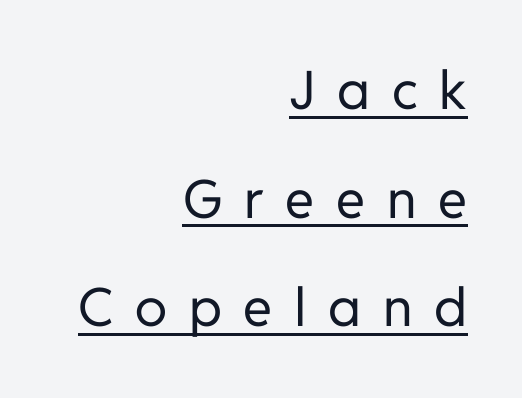
Q: Is the text bold? A: No.
Q: Is the text italic (slanted)? A: No, it is upright.
Q: Is the typeface a serif or a sans-serif typeface? A: Sans-serif.
Q: Is the text underlined? A: Yes.
Q: How is the paragraph aligned? A: Right-aligned.
Q: Is the spacing between letters normal or unusually wide? A: Unusually wide.
Q: Is the spacing between lines tight, normal or loose? A: Loose.
Q: Width (condensed, normal, or wide)? A: Normal.
Q: Stroke contrast? A: Low.
Q: x-height? A: Medium.
Q: Monospaced? A: No.
